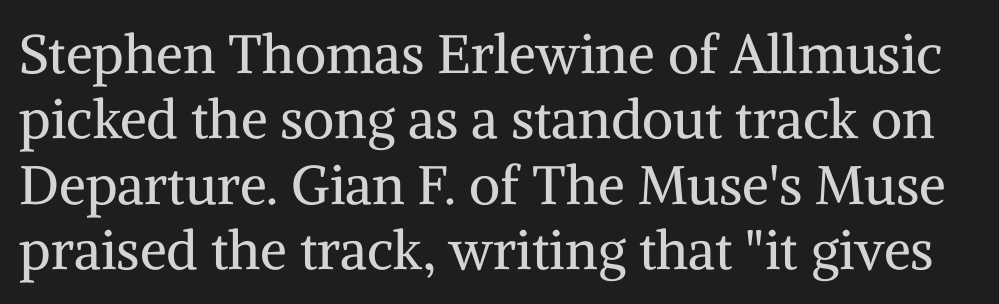
{"serif": "yes", "italic": "no", "bold": "no", "weight": "regular", "width": "normal", "stroke_contrast": "medium", "x_height": "medium", "monospaced": "no", "underline": "no", "line_spacing_ratio": 1.21, "letter_spacing": "normal", "letter_spacing_em": 0.0, "glyph_px": 54}
